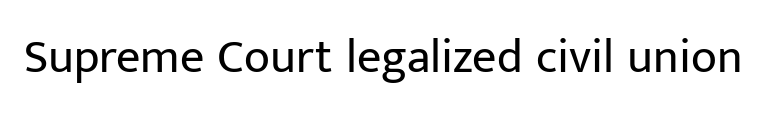
{"serif": "no", "italic": "no", "bold": "no", "weight": "regular", "width": "normal", "stroke_contrast": "low", "x_height": "medium", "monospaced": "no", "underline": "no", "letter_spacing": "normal", "letter_spacing_em": 0.0, "glyph_px": 48}
